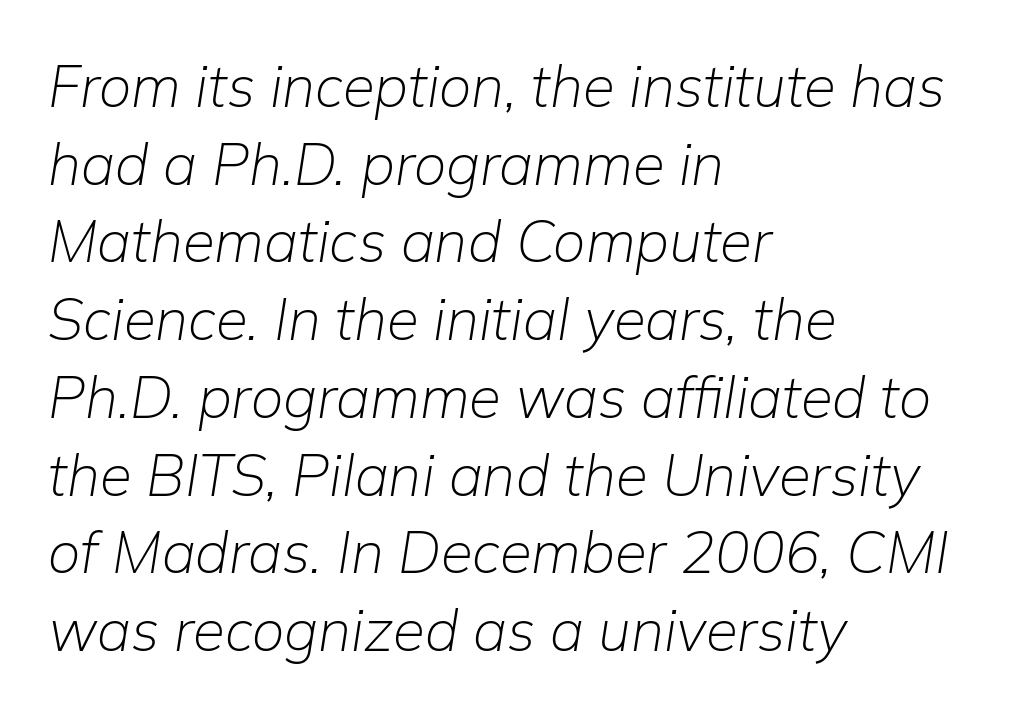
The glyphs look as if they've been sheared to an angle. Here the designer chose a conventional face with non-uniform glyph widths. Honestly, there is no underline to notice here at all. The rendering uses a moderate line-height, typical for paragraphs.
